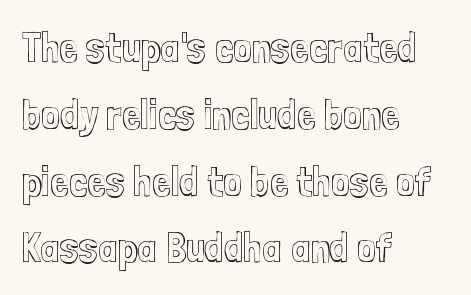
The image shows 42 px condensed type, upright; set left-aligned, normal line spacing (1.59x), normal letter spacing, not underlined; a medium x-height.
